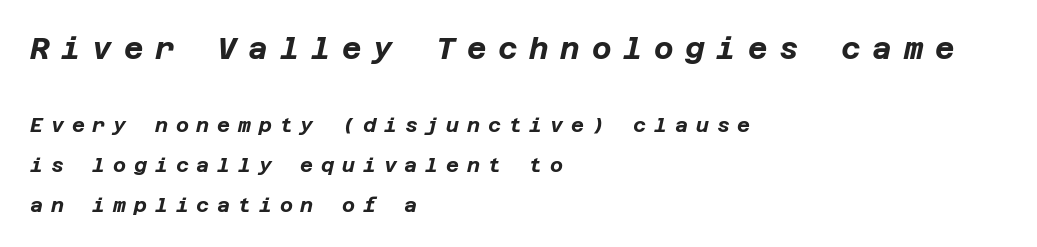
{"italic": "yes", "lean": "right", "slant_degrees": 12, "bold": "yes", "weight": "bold", "width": "normal", "stroke_contrast": "low", "x_height": "large", "underline": "no", "align": "left", "line_spacing": "loose", "line_spacing_ratio": 1.98, "letter_spacing": "wide", "letter_spacing_em": 0.39, "larger_block": "first", "size_ratio": 1.5, "glyph_px": 30}
